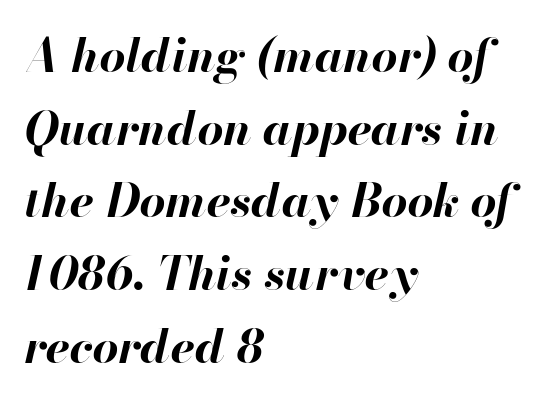
The text block is weighted toward the left margin, trailing off unevenly rightward. The typography opts for an oblique posture over an upright one. Each letter keeps its own natural width here, so spacing adapts to shape. The face used here has the dense, thick strokes of a bold. Rows of type keep a routine distance in the vertical direction.
